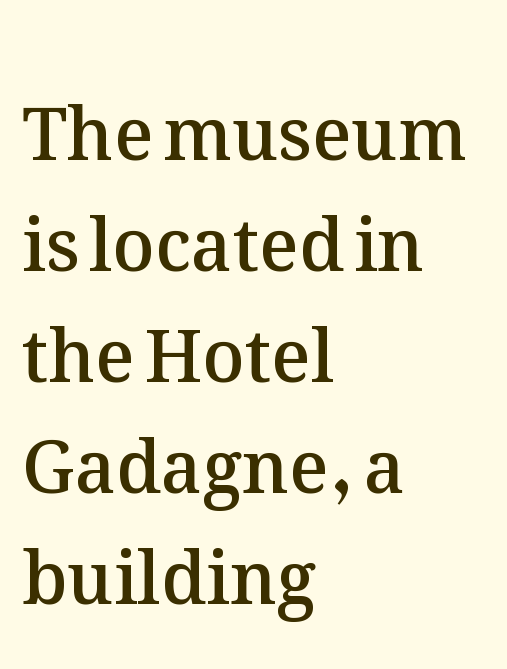
The type is set solid horizontally, with unmodified tracking. It's the straight-up-and-down kind of type. Here the designer chose a conventional face with non-uniform glyph widths. Alignment: flush left. This is the in-between weight designers call semibold or demi.
